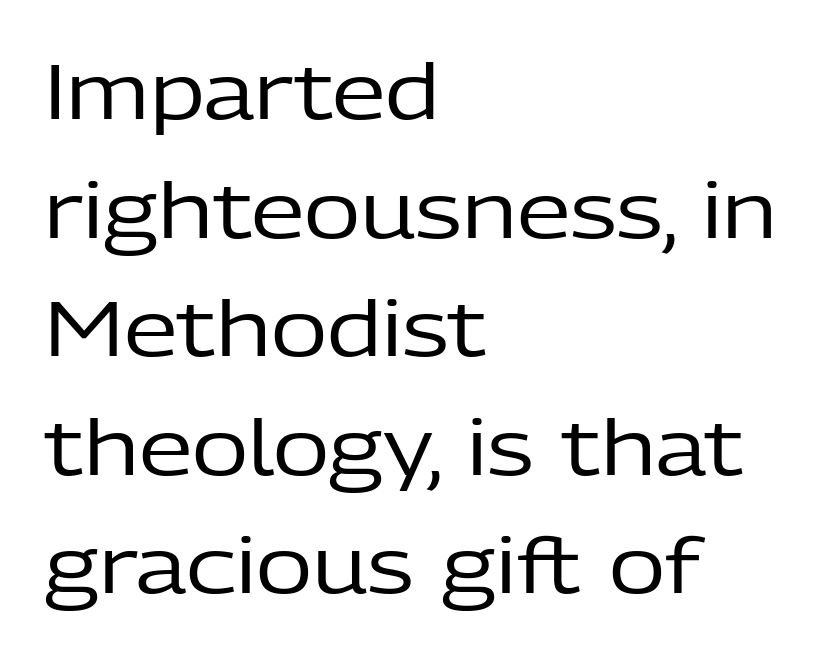
The designer went with a sans here, leaving each stem footless. The area under the type is left untouched. The space between consecutive lines is moderate. Every character sits straight up, as roman type does. Letter spacing: default. No chunkiness to these letters — they're not bold.
